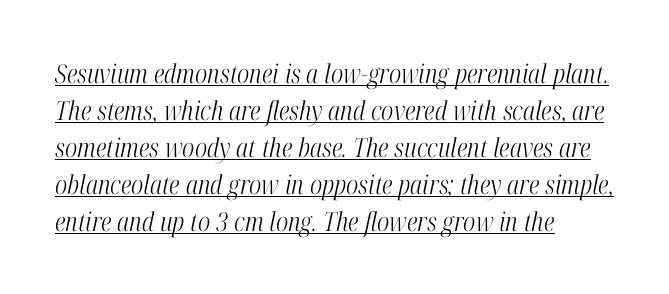
{"italic": "yes", "lean": "right", "slant_degrees": 12, "bold": "no", "underline": "yes", "align": "left", "line_spacing": "normal", "line_spacing_ratio": 1.42, "letter_spacing": "normal", "letter_spacing_em": 0.0, "glyph_px": 26}
